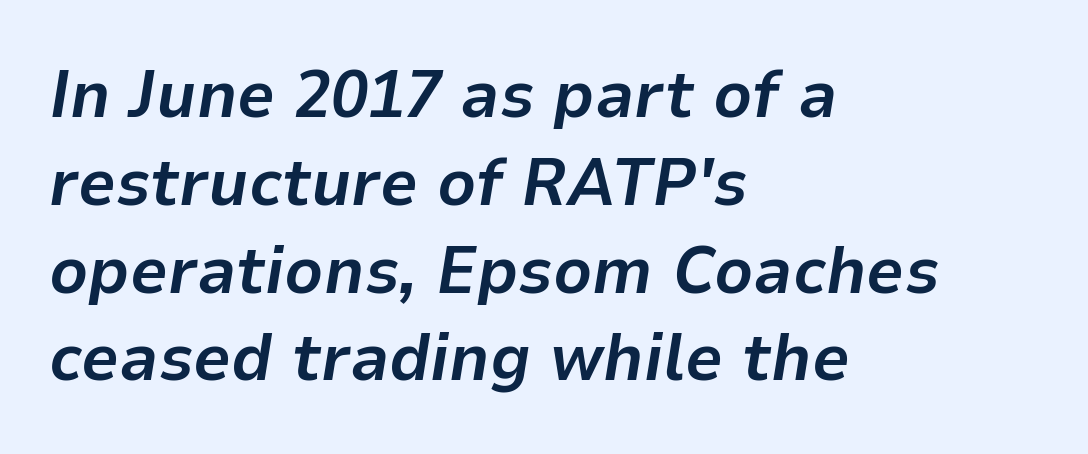
Q: Is the text bold? A: Yes.
Q: Is the text italic (slanted)? A: Yes, it leans right by about 9 degrees.
Q: Is the text underlined? A: No.
Q: How is the paragraph aligned? A: Left-aligned.
Q: Is the spacing between letters normal or unusually wide? A: Normal.
Q: Is the spacing between lines tight, normal or loose? A: Normal.
Q: Width (condensed, normal, or wide)? A: Normal.
Q: Stroke contrast? A: Low.
Q: x-height? A: Medium.
Q: Monospaced? A: No.
